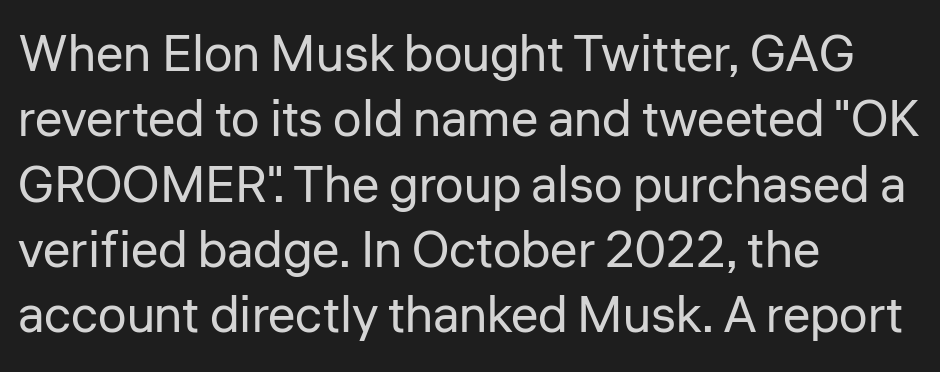
The image shows 51 px regular-weight sans-serif type, upright; set left-aligned, normal line spacing (1.28x), normal letter spacing, not underlined; low stroke contrast and a medium x-height.
